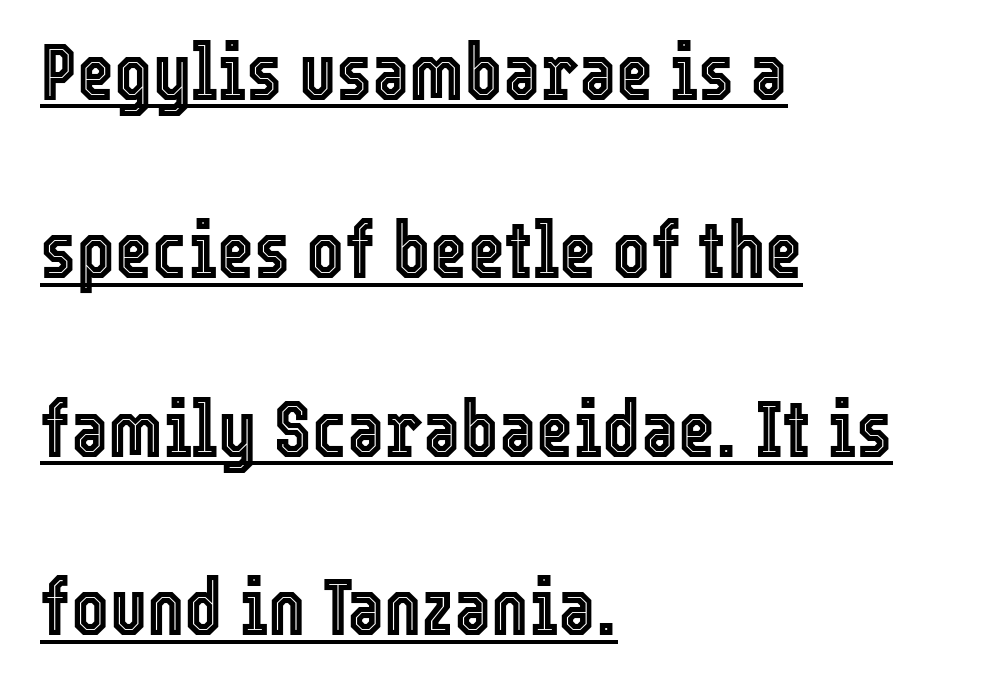
The image shows 80 px condensed type, upright; set left-aligned, loose line spacing (2.23x), normal letter spacing, underlined; a medium x-height.
